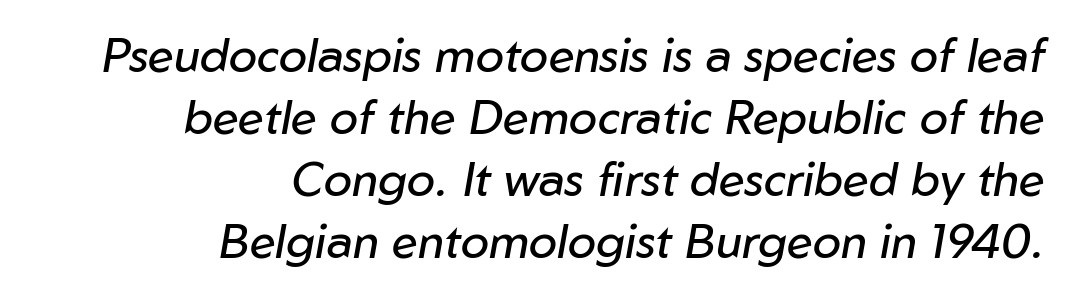
Q: Is the text bold? A: No.
Q: Is the text italic (slanted)? A: Yes, it leans right by about 10 degrees.
Q: Is the text underlined? A: No.
Q: How is the paragraph aligned? A: Right-aligned.
Q: Is the spacing between letters normal or unusually wide? A: Normal.
Q: Is the spacing between lines tight, normal or loose? A: Normal.
Q: Width (condensed, normal, or wide)? A: Normal.
Q: Stroke contrast? A: Low.
Q: x-height? A: Medium.
Q: Monospaced? A: No.
